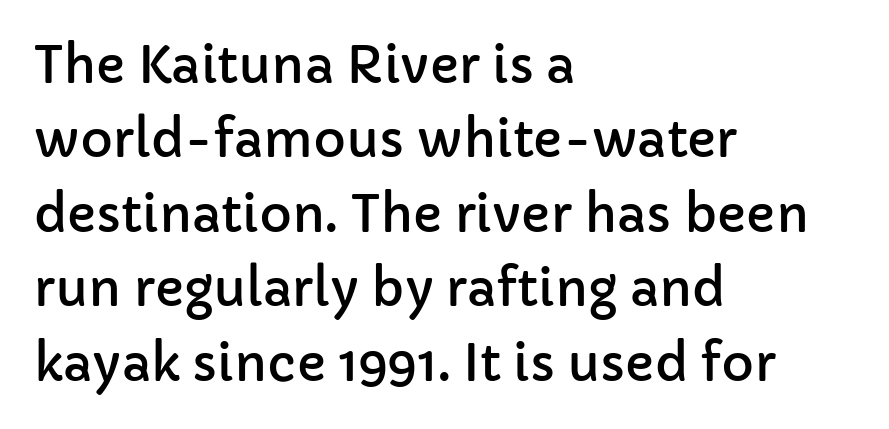
Q: Is the text italic (slanted)? A: No, it is upright.
Q: Is the typeface a serif or a sans-serif typeface? A: Sans-serif.
Q: Is the text underlined? A: No.
Q: How is the paragraph aligned? A: Left-aligned.
Q: Is the spacing between letters normal or unusually wide? A: Normal.
Q: Is the spacing between lines tight, normal or loose? A: Normal.
Q: Width (condensed, normal, or wide)? A: Normal.
Q: Stroke contrast? A: Low.
Q: x-height? A: Medium.
Q: Monospaced? A: No.
